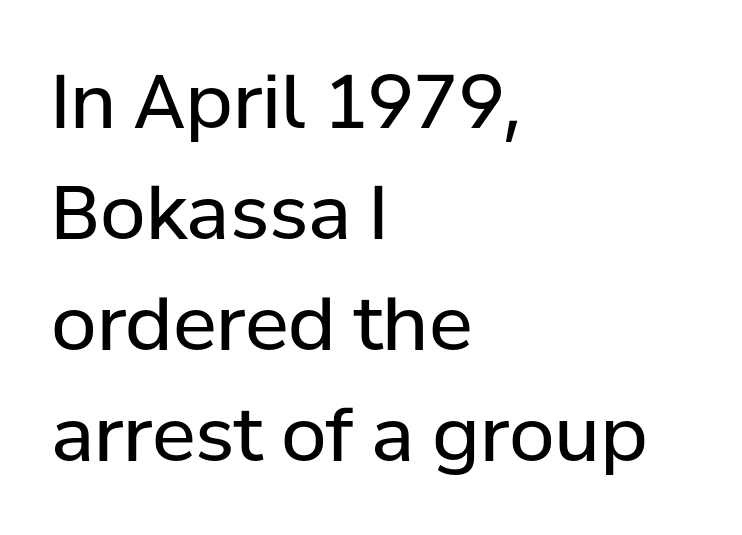
Q: Is the text bold? A: No.
Q: Is the text italic (slanted)? A: No, it is upright.
Q: Is the typeface a serif or a sans-serif typeface? A: Sans-serif.
Q: Is the text underlined? A: No.
Q: How is the paragraph aligned? A: Left-aligned.
Q: Is the spacing between letters normal or unusually wide? A: Normal.
Q: Is the spacing between lines tight, normal or loose? A: Normal.
Q: Width (condensed, normal, or wide)? A: Normal.
Q: Stroke contrast? A: Low.
Q: x-height? A: Medium.
Q: Monospaced? A: No.
